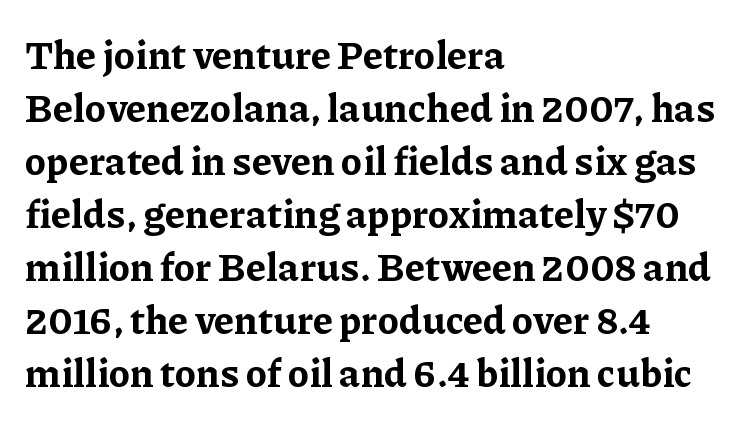
Q: Is the text bold? A: Yes.
Q: Is the text italic (slanted)? A: No, it is upright.
Q: Is the typeface a serif or a sans-serif typeface? A: Serif.
Q: Is the text underlined? A: No.
Q: How is the paragraph aligned? A: Left-aligned.
Q: Is the spacing between letters normal or unusually wide? A: Normal.
Q: Is the spacing between lines tight, normal or loose? A: Normal.
Q: Width (condensed, normal, or wide)? A: Normal.
Q: Stroke contrast? A: Low.
Q: x-height? A: Medium.
Q: Monospaced? A: No.
